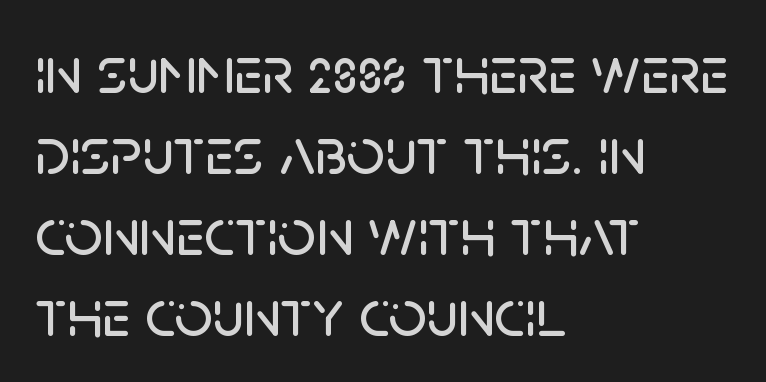
Only glyphs here, with clear space below each row. These lines are composed in type without serifs. The lettering holds an erect, upright posture throughout. Is the block centered? No — it sits flush against the left margin.
